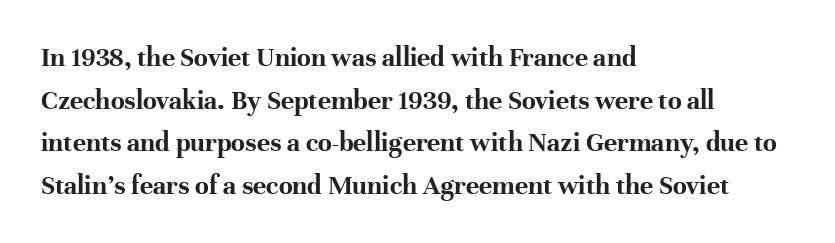
This sample is left-justified, so line endings fall wherever the words run out. Descenders hang freely into open space. In terms of letterform style, serifs are clearly present. The rendering uses a moderate line-height, typical for paragraphs. Looks like regular typesetting: each glyph gets only the width it needs. A dark, heavy texture on the line: the type is bold.
